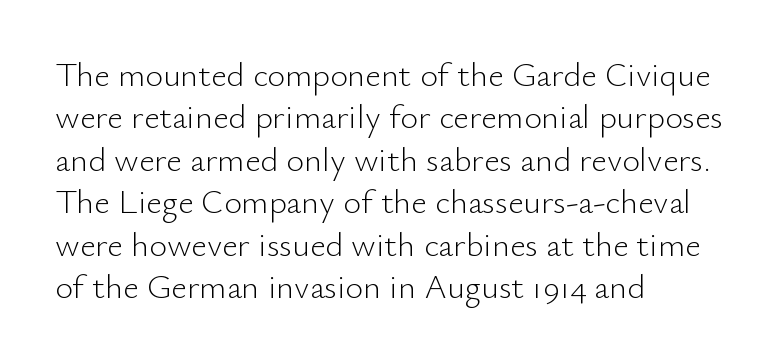
The characters display no serif detailing; their extremities are plain. Teacher's note: observe the even left margin — that is flush-left alignment. These glyphs show unthickened strokes, regular width or finer. This sample has the flowing, uneven cadence of proportional lettering.
